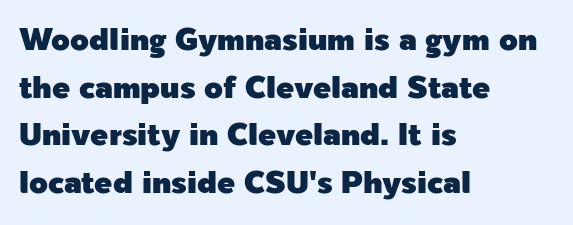
{"serif": "no", "italic": "no", "width": "normal", "x_height": "medium", "monospaced": "no", "underline": "no", "align": "left", "line_spacing": "normal", "line_spacing_ratio": 1.59, "letter_spacing": "normal", "letter_spacing_em": 0.0, "glyph_px": 30}
